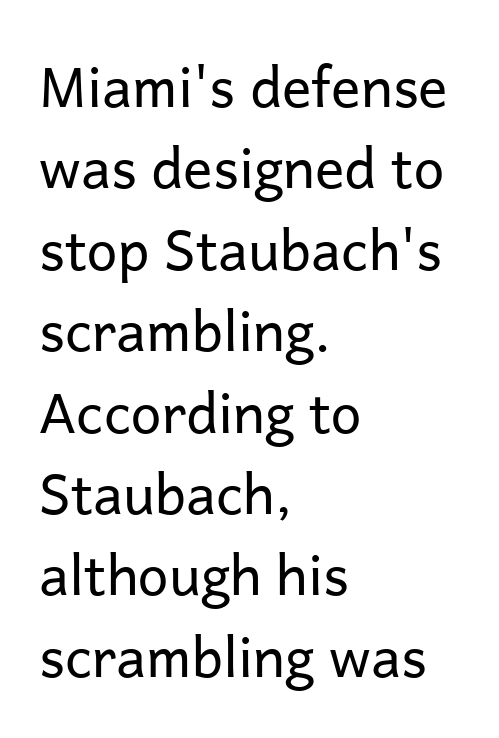
Q: Is the text bold? A: No.
Q: Is the text italic (slanted)? A: No, it is upright.
Q: Is the typeface a serif or a sans-serif typeface? A: Sans-serif.
Q: Is the text underlined? A: No.
Q: How is the paragraph aligned? A: Left-aligned.
Q: Is the spacing between letters normal or unusually wide? A: Normal.
Q: Is the spacing between lines tight, normal or loose? A: Normal.
Q: Width (condensed, normal, or wide)? A: Normal.
Q: Stroke contrast? A: Low.
Q: x-height? A: Medium.
Q: Monospaced? A: No.
